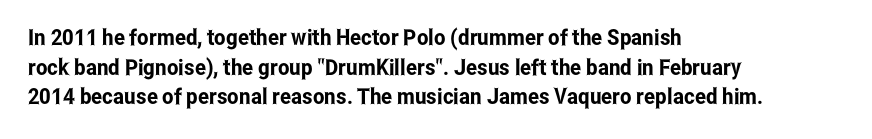
{"italic": "no", "underline": "no", "align": "left", "line_spacing": "normal", "line_spacing_ratio": 1.35, "letter_spacing": "normal", "letter_spacing_em": 0.0, "glyph_px": 22}
